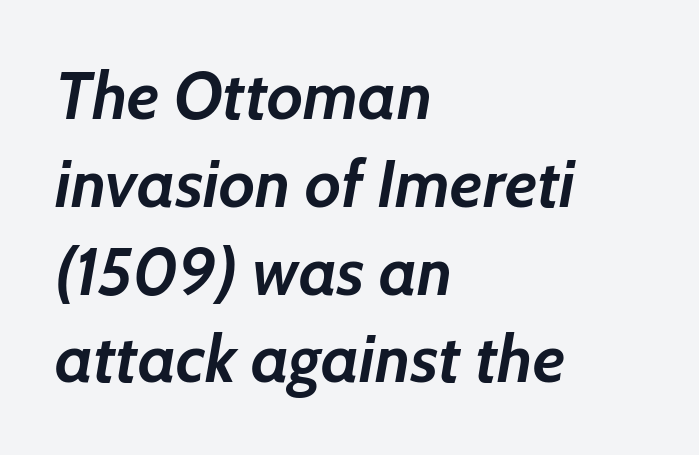
Bare-footed words on every line. The typography opts for an oblique posture over an upright one. The lines sit at an ordinary, default distance from one another. If you drew a ruler down the left edge, every line would touch it.
